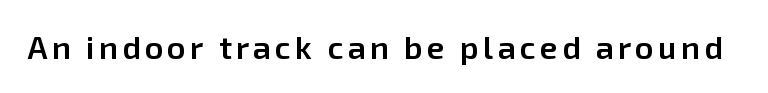
When letters stand straight like this, we call the style roman or upright. The rendering uses natural spacing where letterforms have individual widths. A sans-serif font was chosen for this passage. Stroke thickness is moderately raised; the sample reads as semibold. Nobody drew a line under any word here.
